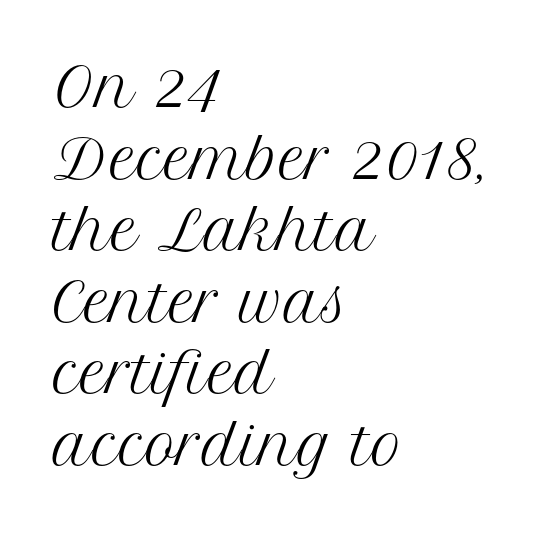
The image shows 53 px regular-weight serif type; set left-aligned, normal line spacing (1.35x), normal letter spacing, not underlined; medium stroke contrast and a medium x-height.
